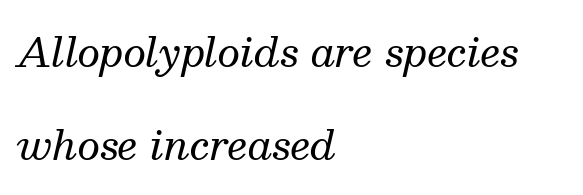
The image shows 40 px regular-weight serif type, italic (leaning right); set left-aligned, loose line spacing (2.33x), normal letter spacing, not underlined; medium stroke contrast and a medium x-height.
